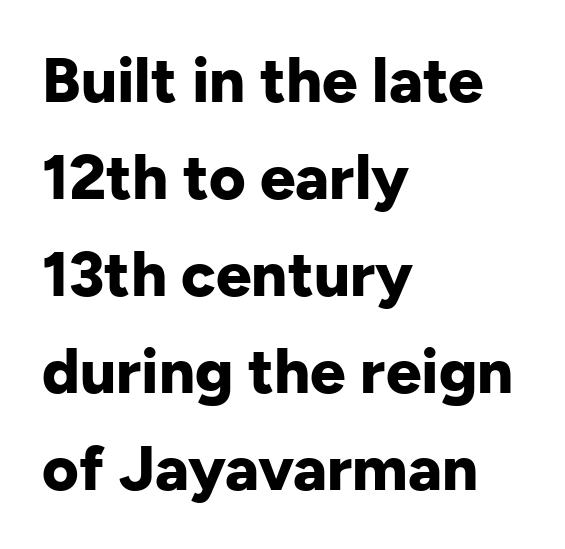
The image shows 63 px bold sans-serif type, upright; set left-aligned, normal line spacing (1.54x), normal letter spacing, not underlined; low stroke contrast and a medium x-height.
